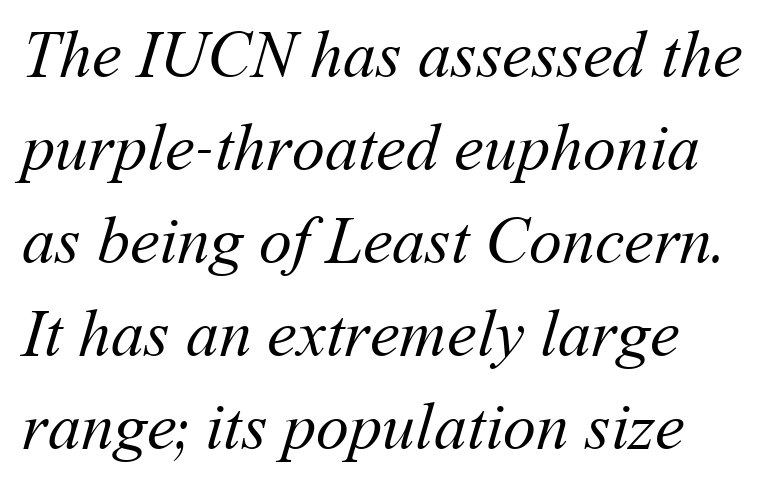
The image shows 66 px regular-weight type; set normal line spacing (1.41x), normal letter spacing, not underlined; medium stroke contrast and a medium x-height.
